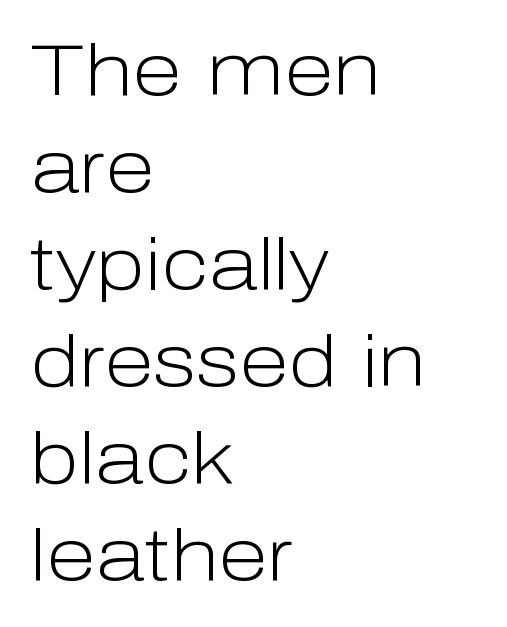
Lines of text with bare space underneath. Caption: face not bold, strokes unweighted. The ragged edge is on the right, which tells us the setting is flush left. This is the regular roman posture of the typeface. The passage shown stacks its lines at a standard gap.
